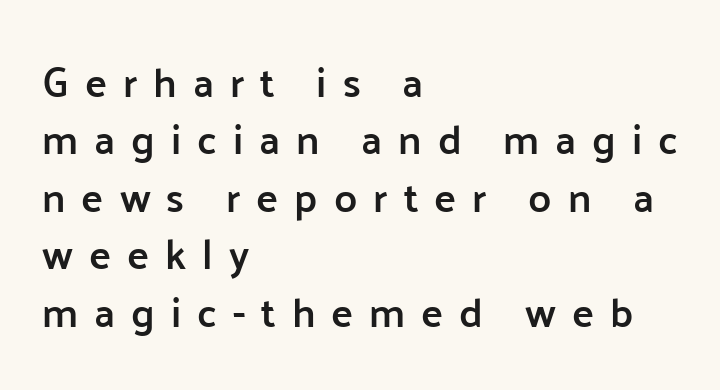
Q: Is the text bold? A: Semi-bold.
Q: Is the text italic (slanted)? A: No, it is upright.
Q: Is the typeface a serif or a sans-serif typeface? A: Sans-serif.
Q: Is the text underlined? A: No.
Q: How is the paragraph aligned? A: Left-aligned.
Q: Is the spacing between letters normal or unusually wide? A: Unusually wide.
Q: Is the spacing between lines tight, normal or loose? A: Normal.
Q: Width (condensed, normal, or wide)? A: Normal.
Q: Stroke contrast? A: Low.
Q: x-height? A: Medium.
Q: Monospaced? A: No.
